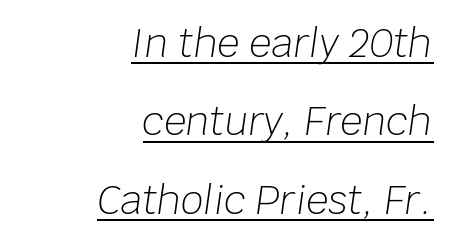
Q: Is the text bold? A: No.
Q: Is the text italic (slanted)? A: Yes, it leans right by about 8 degrees.
Q: Is the text underlined? A: Yes.
Q: How is the paragraph aligned? A: Right-aligned.
Q: Is the spacing between letters normal or unusually wide? A: Normal.
Q: Is the spacing between lines tight, normal or loose? A: Loose.
Q: Width (condensed, normal, or wide)? A: Normal.
Q: Stroke contrast? A: Low.
Q: x-height? A: Large.
Q: Monospaced? A: No.
